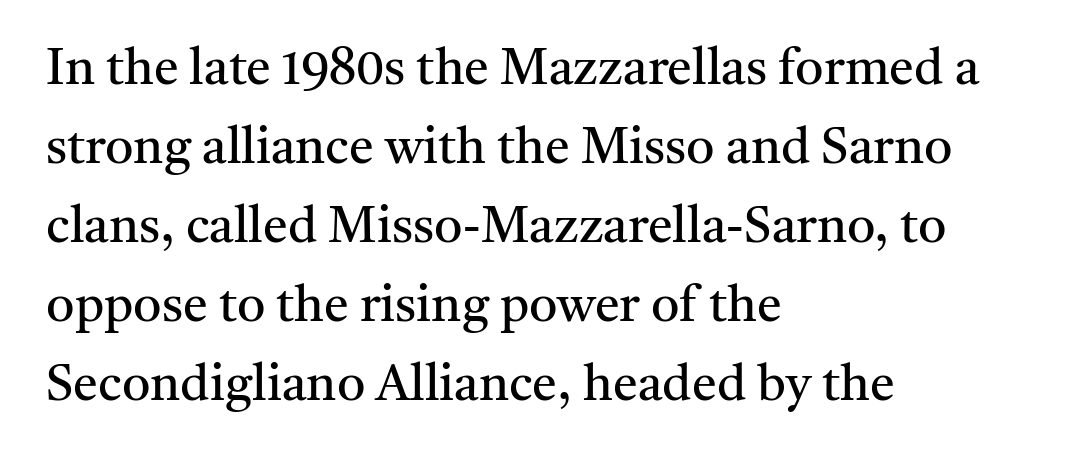
This is serif lettering, the kind often seen in printed books. Is there much room between lines? A standard amount, neither cramped nor airy. Between one letter and the next there's only the usual sliver of space. Words float on clear page, feet unadorned. Typeset ragged right — the left edge is the straight one.
